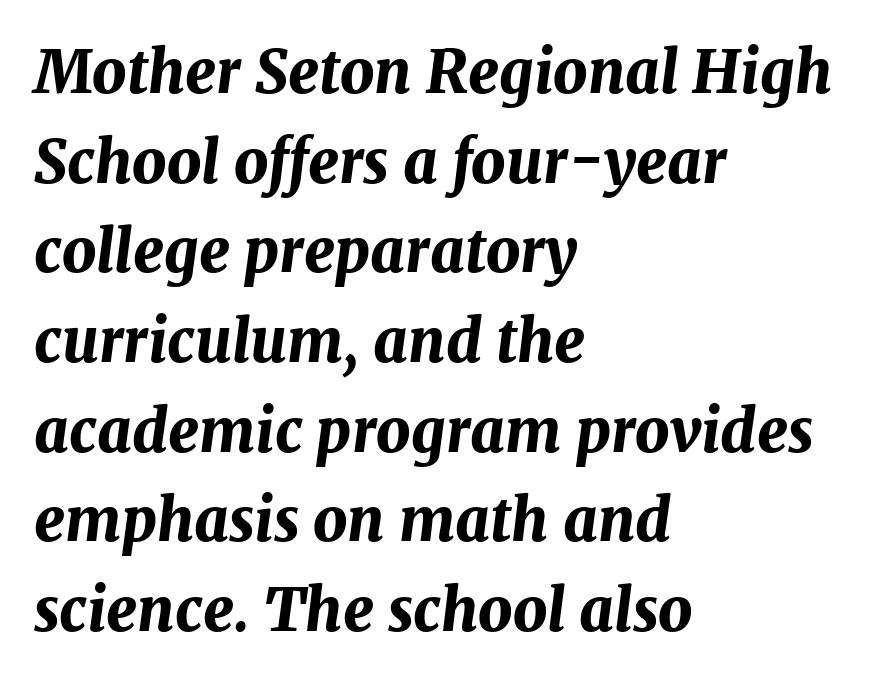
Glyph-to-glyph distance matches everyday printed text. The line-height multiplier appears to be the usual default. Rendered with sloped, italic letterforms. Honestly, there is no underline to notice here at all. Notice how thick the strokes are: this is what a full bold looks like. The typesetter chose a ragged-right arrangement here.
